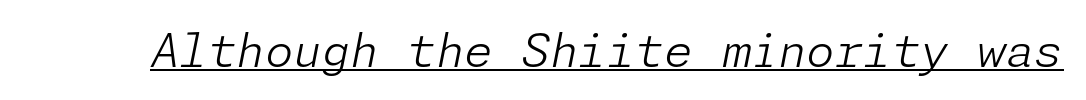
{"italic": "yes", "lean": "right", "slant_degrees": 11, "bold": "no", "weight": "light", "width": "normal", "stroke_contrast": "low", "x_height": "medium", "underline": "yes", "letter_spacing": "normal", "letter_spacing_em": 0.0, "glyph_px": 46}
